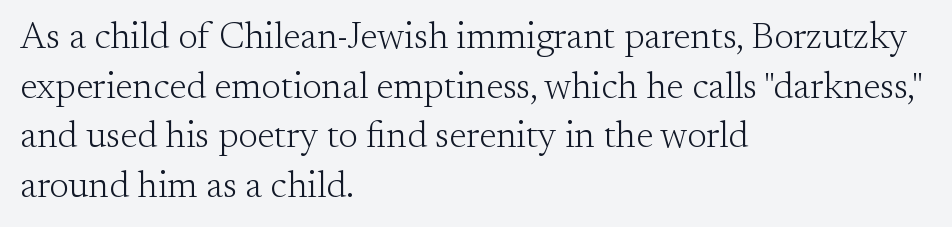
The image shows 37 px light serif type, upright; set left-aligned, normal line spacing (1.34x), normal letter spacing, not underlined; medium stroke contrast and a small x-height.
